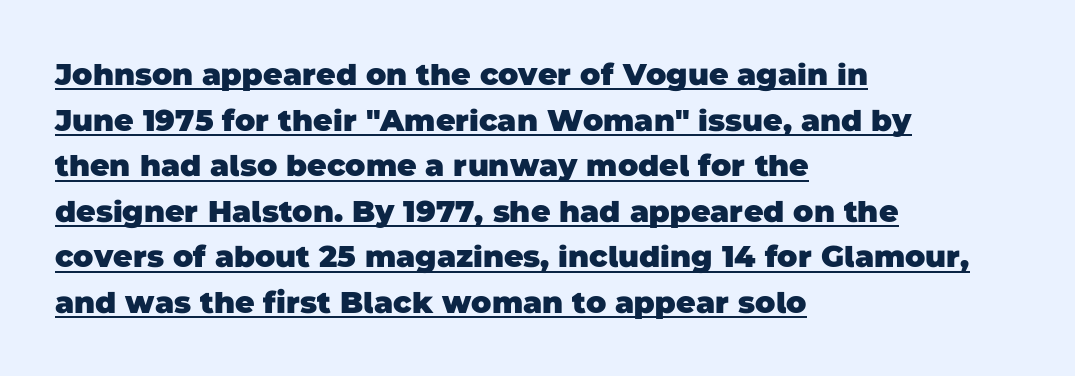
{"serif": "no", "bold": "yes", "weight": "heavy", "width": "normal", "stroke_contrast": "low", "x_height": "large", "monospaced": "no", "underline": "yes", "align": "left", "line_spacing": "normal", "line_spacing_ratio": 1.52, "letter_spacing": "normal", "letter_spacing_em": 0.0, "glyph_px": 30}
